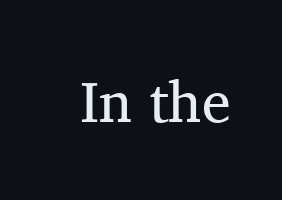
Q: Is the text bold? A: No.
Q: Is the text italic (slanted)? A: No, it is upright.
Q: Is the typeface a serif or a sans-serif typeface? A: Serif.
Q: Is the text underlined? A: No.
Q: Is the spacing between letters normal or unusually wide? A: Normal.
Q: Width (condensed, normal, or wide)? A: Normal.
Q: Stroke contrast? A: Medium.
Q: x-height? A: Medium.
Q: Monospaced? A: No.
